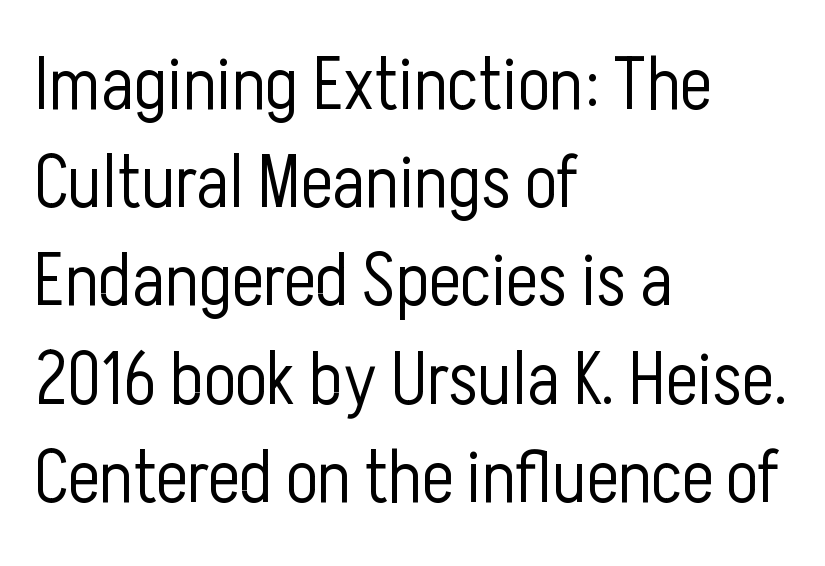
Q: Is the text bold? A: No.
Q: Is the text italic (slanted)? A: No, it is upright.
Q: Is the typeface a serif or a sans-serif typeface? A: Sans-serif.
Q: Is the text underlined? A: No.
Q: How is the paragraph aligned? A: Left-aligned.
Q: Is the spacing between letters normal or unusually wide? A: Normal.
Q: Is the spacing between lines tight, normal or loose? A: Normal.
Q: Width (condensed, normal, or wide)? A: Condensed.
Q: Stroke contrast? A: Low.
Q: x-height? A: Medium.
Q: Monospaced? A: No.
